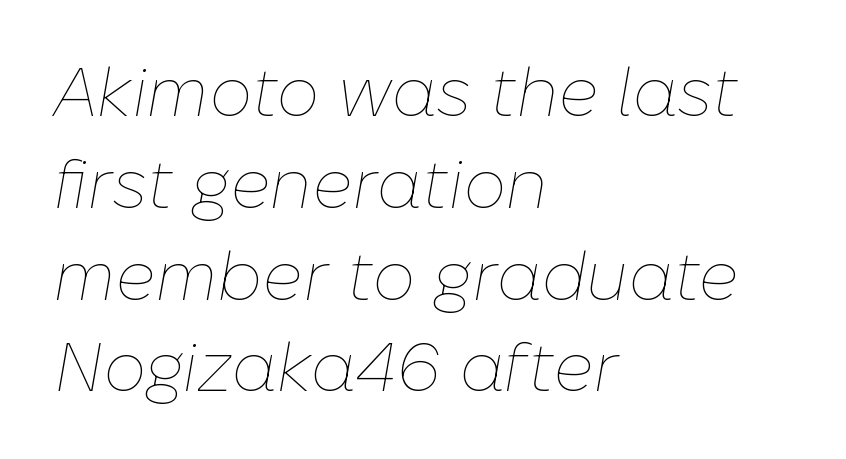
{"italic": "yes", "lean": "right", "slant_degrees": 10, "bold": "no", "weight": "thin", "width": "normal", "stroke_contrast": "low", "x_height": "medium", "monospaced": "no", "underline": "no", "align": "left", "line_spacing": "normal", "line_spacing_ratio": 1.35, "letter_spacing": "normal", "letter_spacing_em": 0.0, "glyph_px": 68}
